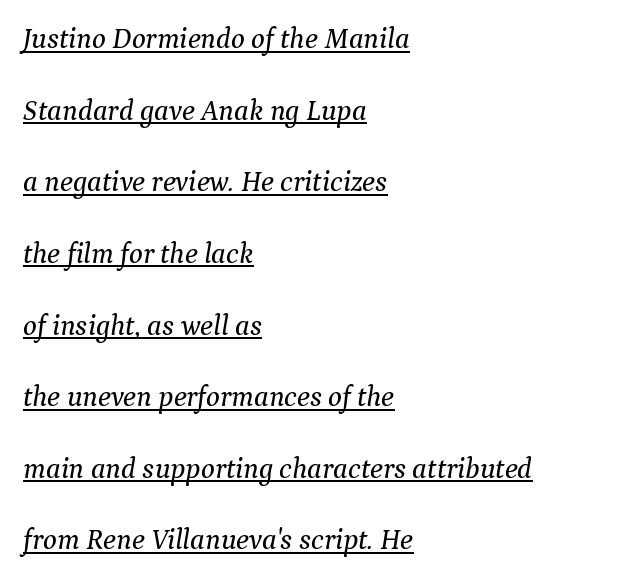
Q: Is the text italic (slanted)? A: Yes, it leans right by about 9 degrees.
Q: Is the typeface a serif or a sans-serif typeface? A: Serif.
Q: Is the text underlined? A: Yes.
Q: How is the paragraph aligned? A: Left-aligned.
Q: Is the spacing between letters normal or unusually wide? A: Normal.
Q: Is the spacing between lines tight, normal or loose? A: Loose.
Q: Width (condensed, normal, or wide)? A: Normal.
Q: Stroke contrast? A: Medium.
Q: x-height? A: Medium.
Q: Monospaced? A: No.
